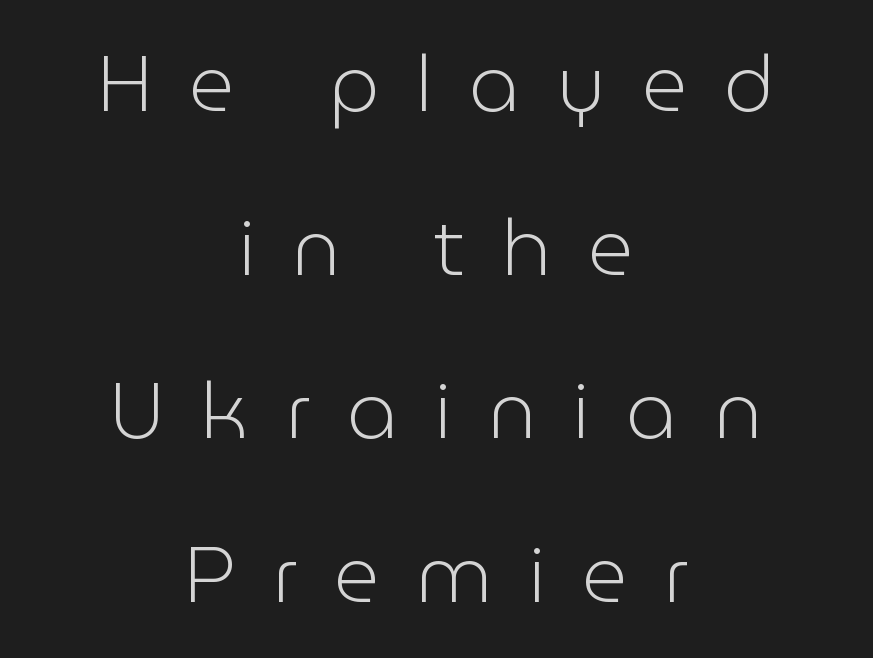
{"serif": "no", "italic": "no", "bold": "no", "weight": "light", "width": "normal", "stroke_contrast": "low", "x_height": "medium", "monospaced": "no", "underline": "no", "align": "center", "line_spacing": "loose", "line_spacing_ratio": 2.07, "letter_spacing": "wide", "letter_spacing_em": 0.46, "glyph_px": 79}
